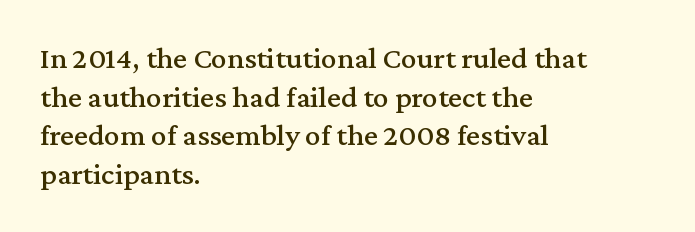
Q: Is the text italic (slanted)? A: No, it is upright.
Q: Is the typeface a serif or a sans-serif typeface? A: Serif.
Q: Is the text underlined? A: No.
Q: How is the paragraph aligned? A: Left-aligned.
Q: Is the spacing between letters normal or unusually wide? A: Normal.
Q: Is the spacing between lines tight, normal or loose? A: Normal.
Q: Width (condensed, normal, or wide)? A: Normal.
Q: Stroke contrast? A: Medium.
Q: x-height? A: Medium.
Q: Monospaced? A: No.
